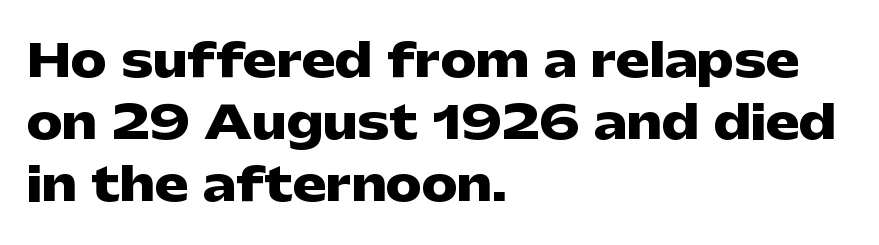
Compared with typical body copy, the letter spacing here is the same. The rendering anchors every line to the left-hand side. Rule under the text: the space is simply empty. The letters advance in unequal steps, a hallmark of proportional type.
